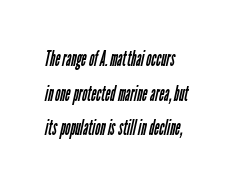
The image shows 22 px text type; set left-aligned, normal line spacing (1.57x), normal letter spacing, not underlined.
